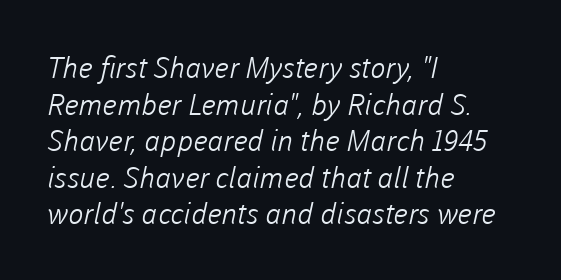
Q: Is the text bold? A: No.
Q: Is the typeface a serif or a sans-serif typeface? A: Sans-serif.
Q: Is the text underlined? A: No.
Q: How is the paragraph aligned? A: Left-aligned.
Q: Is the spacing between letters normal or unusually wide? A: Normal.
Q: Is the spacing between lines tight, normal or loose? A: Normal.
Q: Width (condensed, normal, or wide)? A: Normal.
Q: Stroke contrast? A: Low.
Q: x-height? A: Medium.
Q: Monospaced? A: No.
